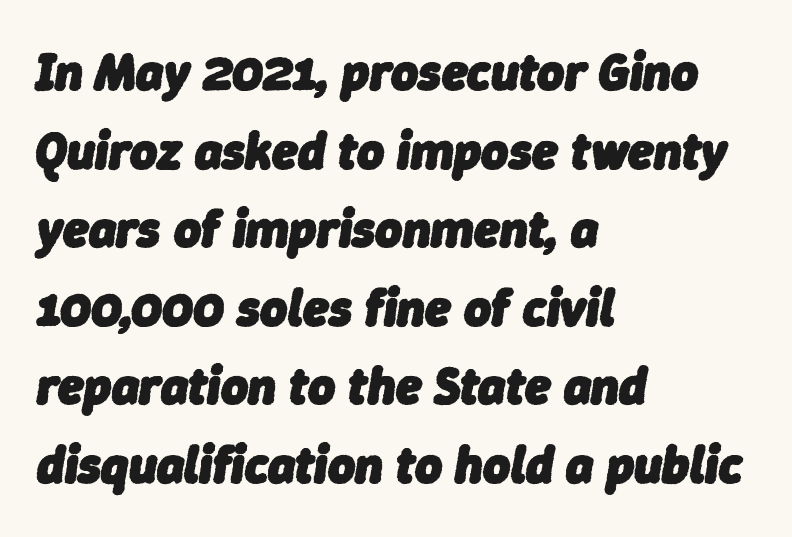
A bare baseline throughout the passage. Here the designer chose a conventional face with non-uniform glyph widths. The designer left line spacing at the default. Characters are canted at an angle relative to the baseline's perpendicular.
